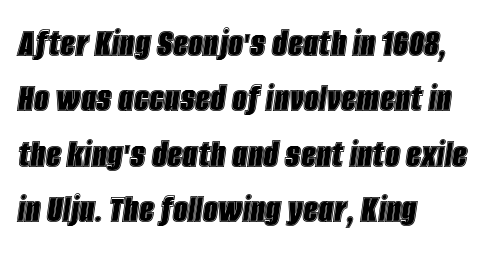
The image shows 42 px condensed type, italic (leaning right); set left-aligned, normal line spacing (1.32x), normal letter spacing, not underlined; a large x-height.
